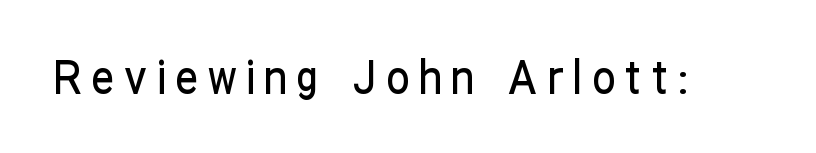
The image shows 46 px condensed sans-serif type, upright; set unusually wide letter spacing (+0.21 em), not underlined; low stroke contrast and a medium x-height.
